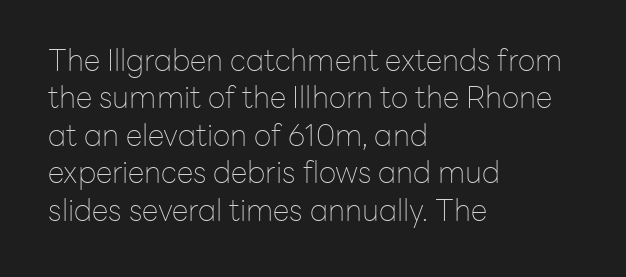
Q: Is the text bold? A: No.
Q: Is the text italic (slanted)? A: No, it is upright.
Q: Is the typeface a serif or a sans-serif typeface? A: Sans-serif.
Q: Is the text underlined? A: No.
Q: How is the paragraph aligned? A: Left-aligned.
Q: Is the spacing between letters normal or unusually wide? A: Normal.
Q: Is the spacing between lines tight, normal or loose? A: Normal.
Q: Width (condensed, normal, or wide)? A: Normal.
Q: Stroke contrast? A: Low.
Q: x-height? A: Medium.
Q: Monospaced? A: No.
